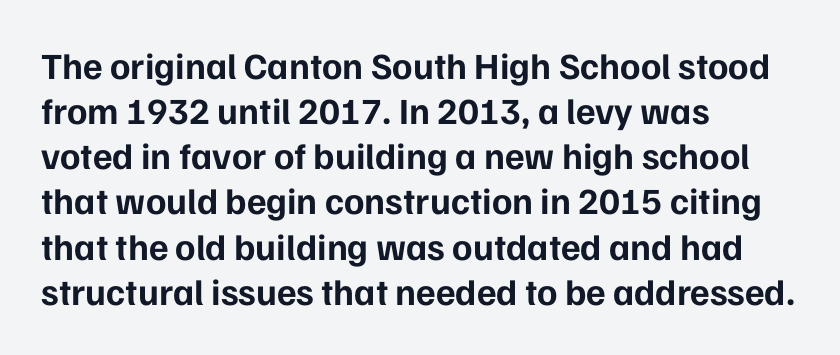
This rendering uses left alignment, leaving the right contour irregular. A typesetter would call this zero additional tracking. The letters stand upright; this is a roman face. Proportional: the letters do not fall into vertical columns.
